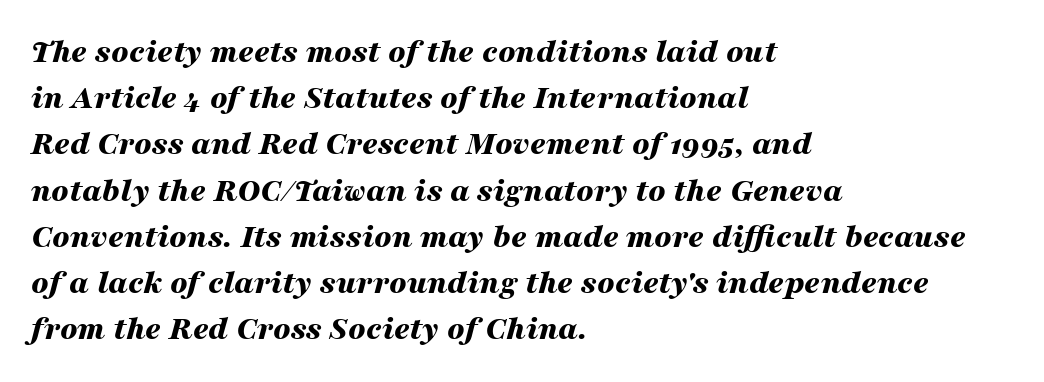
Q: Is the text bold? A: Yes.
Q: Is the text italic (slanted)? A: Yes, it leans right by about 16 degrees.
Q: Is the text underlined? A: No.
Q: How is the paragraph aligned? A: Left-aligned.
Q: Is the spacing between letters normal or unusually wide? A: Normal.
Q: Is the spacing between lines tight, normal or loose? A: Normal.
Q: Width (condensed, normal, or wide)? A: Wide.
Q: Stroke contrast? A: Medium.
Q: x-height? A: Medium.
Q: Monospaced? A: No.
